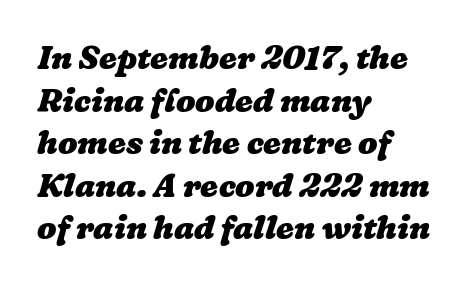
Compared with an ordinary text face, these strokes are far heavier — a full bold. Regular leading. The text block is weighted toward the left margin, trailing off unevenly rightward. These lines are rendered in a variable-pitch font.
